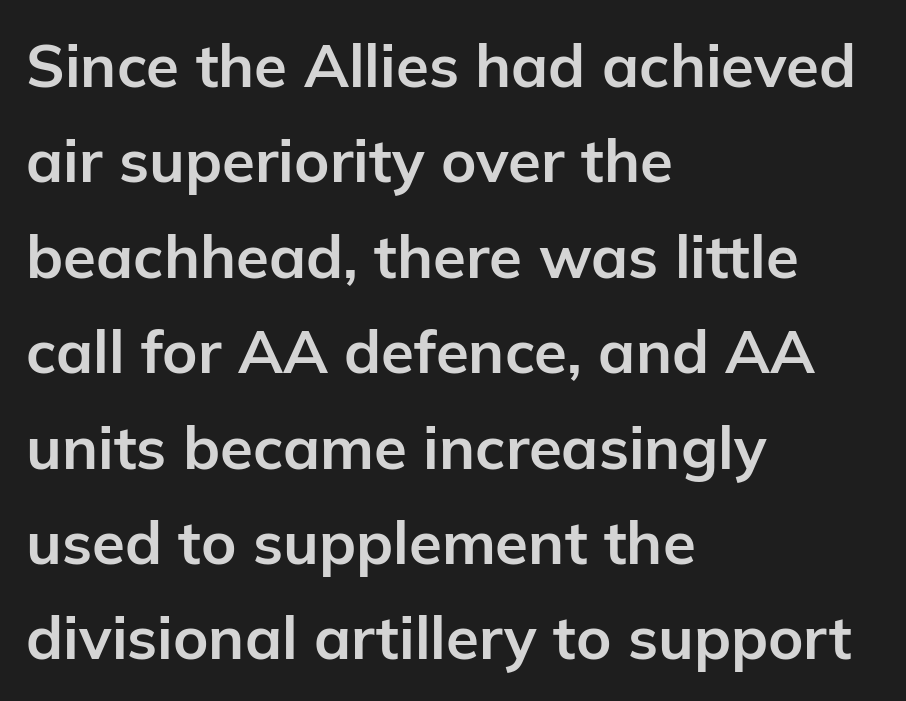
{"serif": "no", "italic": "no", "bold": "yes", "weight": "bold", "width": "normal", "stroke_contrast": "low", "x_height": "medium", "monospaced": "no", "underline": "no", "align": "left", "line_spacing": "normal", "line_spacing_ratio": 1.59, "letter_spacing": "normal", "letter_spacing_em": 0.0, "glyph_px": 60}
